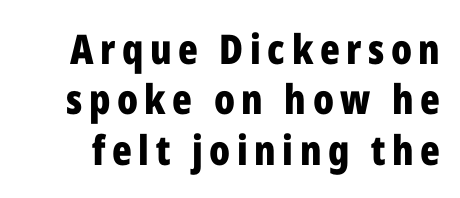
Q: Is the text bold? A: Yes.
Q: Is the text italic (slanted)? A: No, it is upright.
Q: Is the typeface a serif or a sans-serif typeface? A: Sans-serif.
Q: Is the text underlined? A: No.
Q: Width (condensed, normal, or wide)? A: Condensed.
Q: Stroke contrast? A: Low.
Q: x-height? A: Medium.
Q: Monospaced? A: No.
